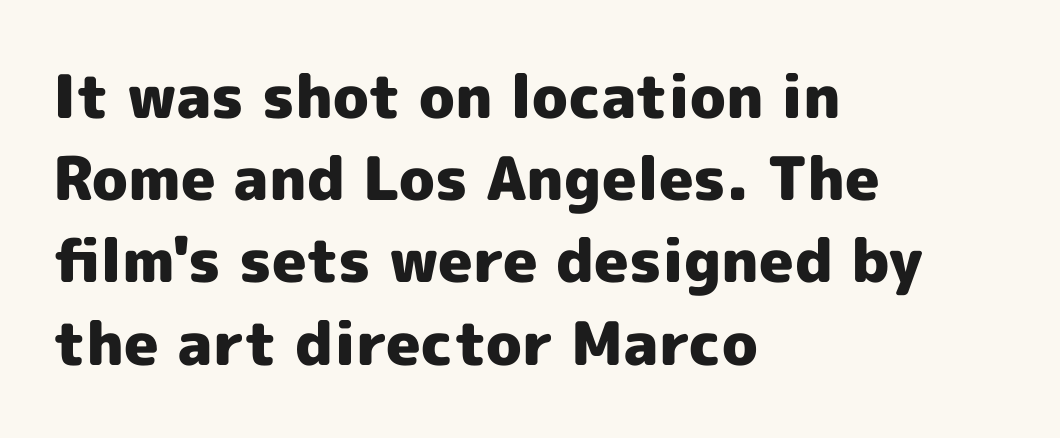
The image shows 60 px heavy sans-serif type, upright; set left-aligned, normal line spacing (1.37x), normal letter spacing, not underlined; a medium x-height.
